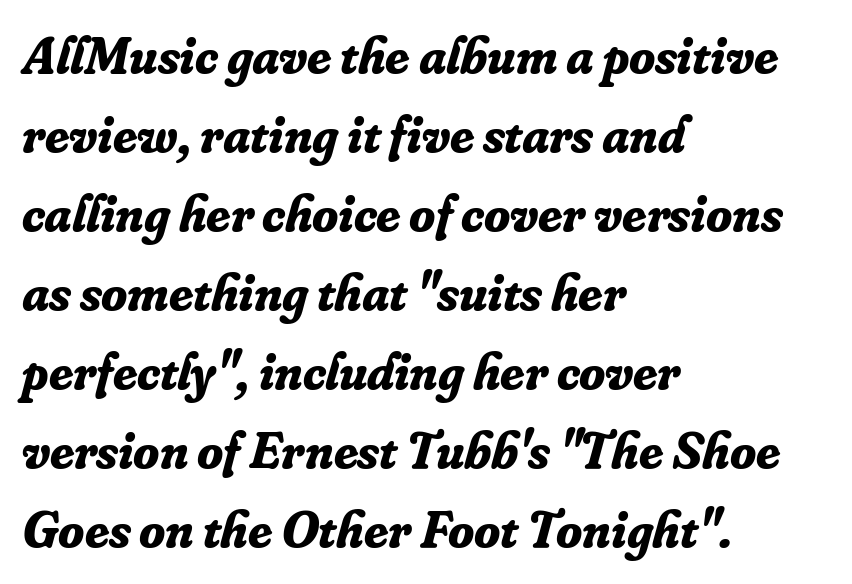
The typeface chosen for these lines features serifs. The letters advance in unequal steps, a hallmark of proportional type. You could call the tracking neutral — neither tight nor loose. Leftover space on each line is placed entirely after the last word.
